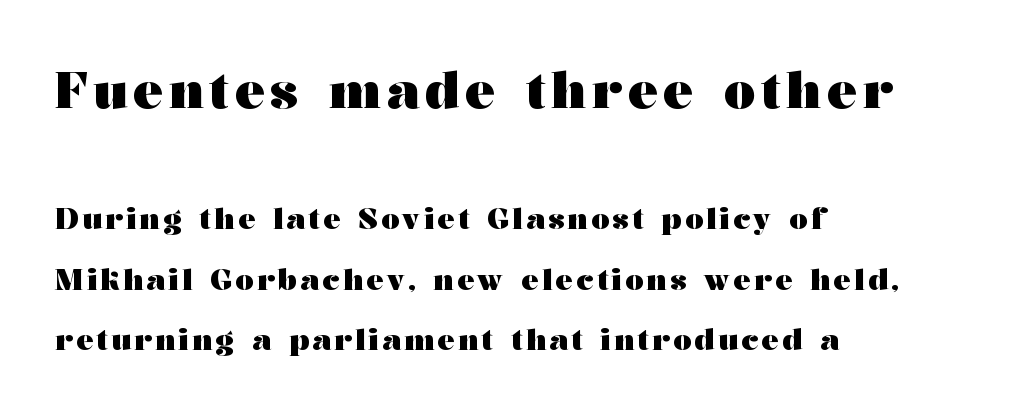
{"serif": "yes", "italic": "no", "bold": "yes", "weight": "heavy", "width": "wide", "stroke_contrast": "medium", "x_height": "medium", "monospaced": "no", "underline": "no", "align": "left", "line_spacing": "loose", "line_spacing_ratio": 2.07, "larger_block": "first", "size_ratio": 1.72, "glyph_px": 50}
